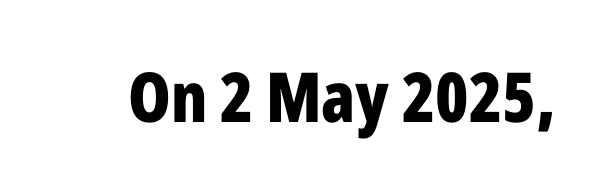
The image shows 69 px bold, condensed sans-serif type, upright; set normal letter spacing, not underlined; low stroke contrast and a medium x-height.
